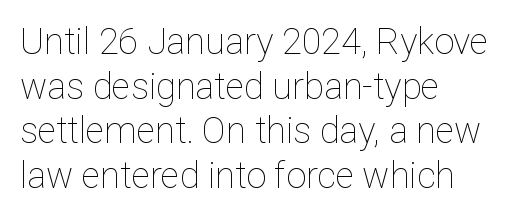
{"italic": "no", "bold": "no", "weight": "thin", "width": "normal", "stroke_contrast": "low", "x_height": "medium", "monospaced": "no", "underline": "no", "align": "left", "line_spacing_ratio": 1.24, "letter_spacing": "normal", "letter_spacing_em": 0.0, "glyph_px": 36}
